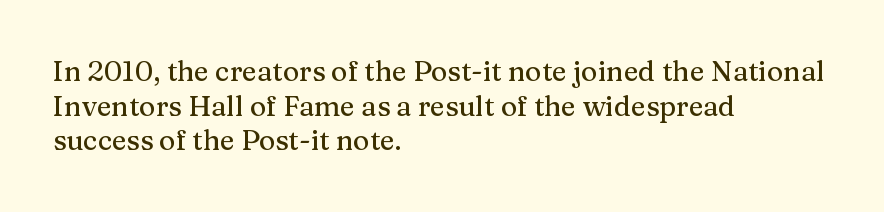
A typesetter would call this proportional, since set widths differ per character. The glyphs are unaccompanied by any horizontal stroke below them. Does the type have serifs? Yes, each stem ends in a small foot. This rendering uses left alignment, leaving the right contour irregular. Notice how the stems are strictly vertical — no italics here.
